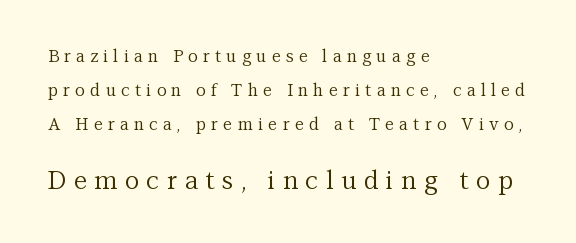
The image shows 25 px text type, upright; set left-aligned, loose line spacing (1.99x), unusually wide letter spacing (+0.3 em), not underlined; the second (bottom) block is 1.47x larger.
